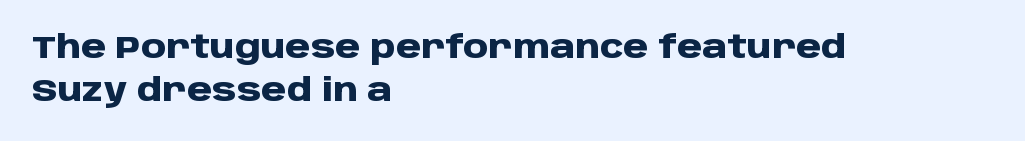
{"serif": "no", "italic": "no", "bold": "yes", "weight": "heavy", "width": "normal", "stroke_contrast": "low", "x_height": "large", "monospaced": "no", "underline": "no", "align": "left", "line_spacing": "normal", "line_spacing_ratio": 1.33, "letter_spacing": "normal", "letter_spacing_em": 0.0, "glyph_px": 32}
